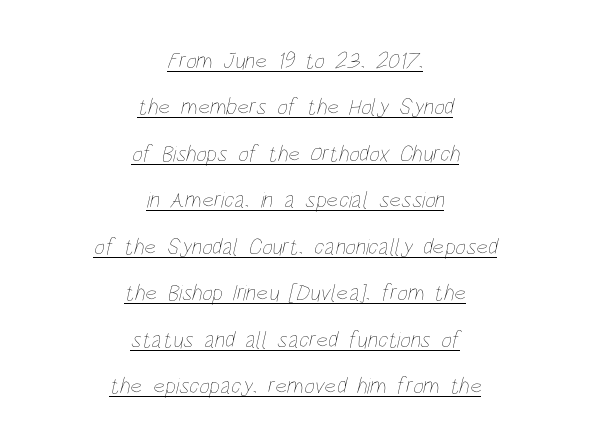
These glyphs show unthickened strokes, regular width or finer. Notice how a bar underscores the lettering throughout. In CSS terms this would be text-align: center. A typesetter would call this zero additional tracking. How would I describe the line gaps? Wide and relaxed.
